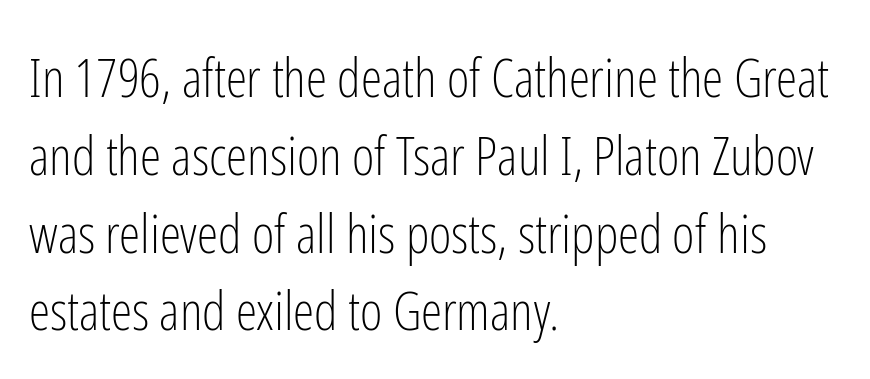
Q: Is the text bold? A: No.
Q: Is the text italic (slanted)? A: No, it is upright.
Q: Is the typeface a serif or a sans-serif typeface? A: Sans-serif.
Q: Is the text underlined? A: No.
Q: How is the paragraph aligned? A: Left-aligned.
Q: Is the spacing between letters normal or unusually wide? A: Normal.
Q: Is the spacing between lines tight, normal or loose? A: Normal.
Q: Width (condensed, normal, or wide)? A: Condensed.
Q: Stroke contrast? A: Low.
Q: x-height? A: Medium.
Q: Monospaced? A: No.
